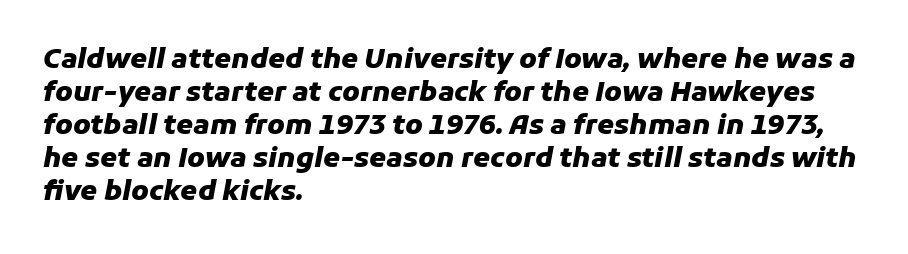
{"italic": "yes", "lean": "right", "slant_degrees": 11, "bold": "yes", "underline": "no", "align": "left", "line_spacing_ratio": 1.22, "letter_spacing": "normal", "letter_spacing_em": 0.0, "glyph_px": 27}
